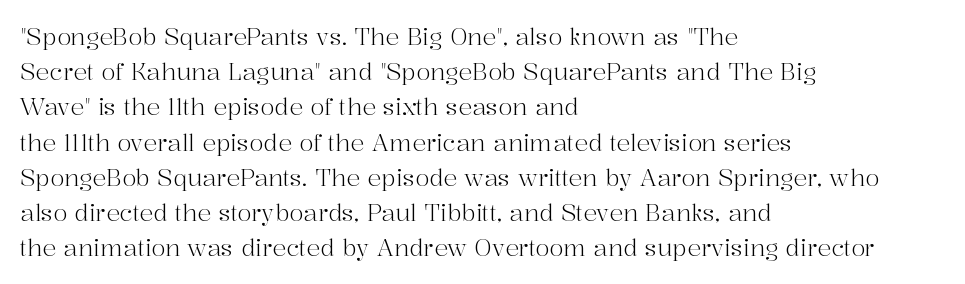
A typesetter would call this leading conventional body-copy spacing. Casual observation: everything's shoved over to the left. Counters stay open thanks to moderate or lighter strokes. The lettering stays uniformly vertical, giving the passage a roman look. No extra tracking has been applied to these lines. The gap between lines stays unmarked.
